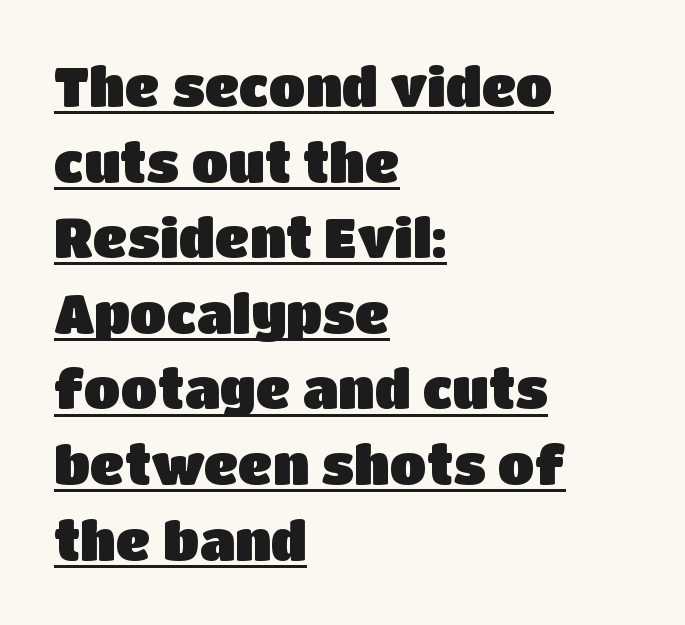
The image shows 54 px sans-serif type, upright; set left-aligned, normal line spacing (1.4x), normal letter spacing, underlined; low stroke contrast and a large x-height.
